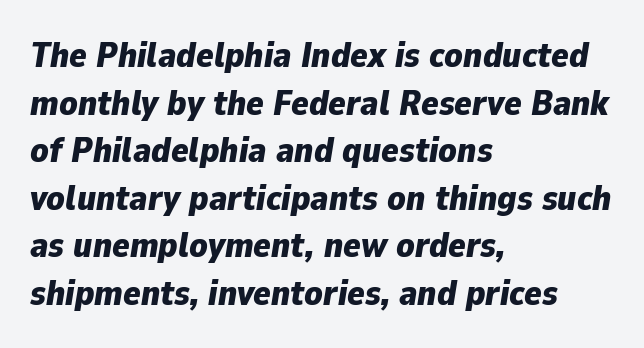
The image shows 36 px bold type, italic (leaning right); set left-aligned, normal line spacing (1.32x), normal letter spacing, not underlined; low stroke contrast and a medium x-height.
